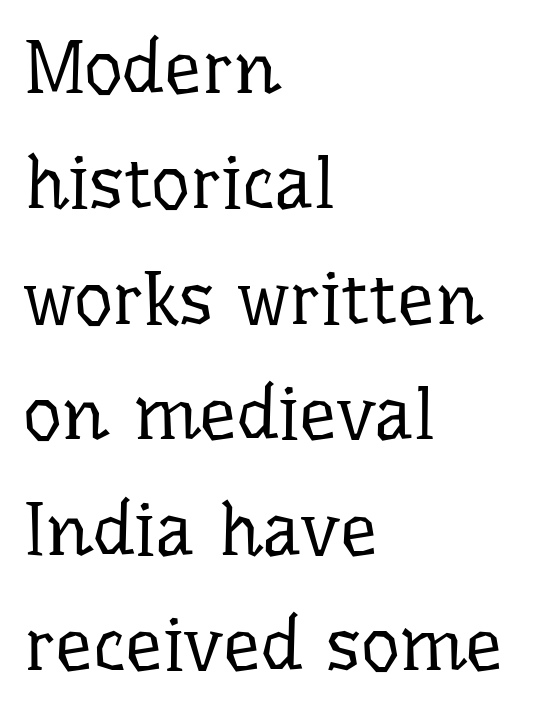
Q: Is the text bold? A: No.
Q: Is the text italic (slanted)? A: No, it is upright.
Q: Is the typeface a serif or a sans-serif typeface? A: Serif.
Q: Is the text underlined? A: No.
Q: How is the paragraph aligned? A: Left-aligned.
Q: Is the spacing between letters normal or unusually wide? A: Normal.
Q: Is the spacing between lines tight, normal or loose? A: Normal.
Q: Width (condensed, normal, or wide)? A: Normal.
Q: Stroke contrast? A: Low.
Q: x-height? A: Medium.
Q: Monospaced? A: No.
